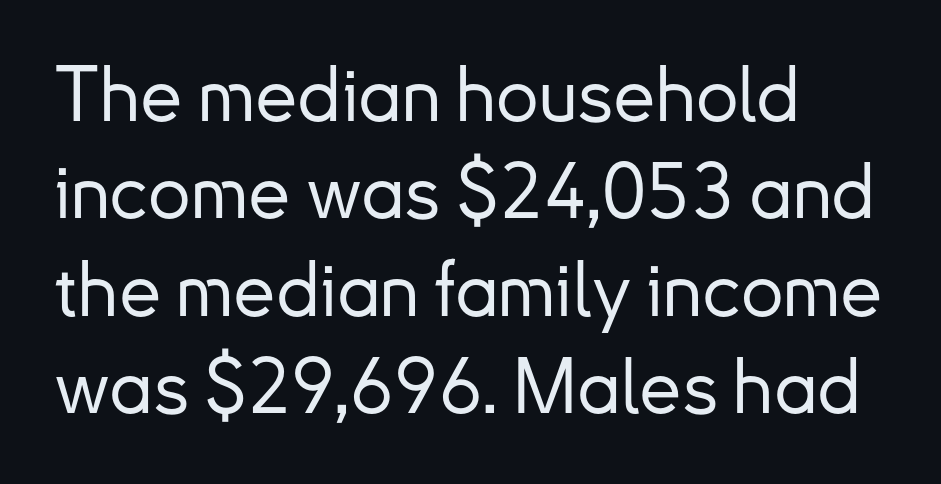
Q: Is the text italic (slanted)? A: No, it is upright.
Q: Is the typeface a serif or a sans-serif typeface? A: Sans-serif.
Q: Is the text underlined? A: No.
Q: How is the paragraph aligned? A: Left-aligned.
Q: Is the spacing between letters normal or unusually wide? A: Normal.
Q: Is the spacing between lines tight, normal or loose? A: Normal.
Q: Width (condensed, normal, or wide)? A: Normal.
Q: Stroke contrast? A: Low.
Q: x-height? A: Small.
Q: Monospaced? A: No.
